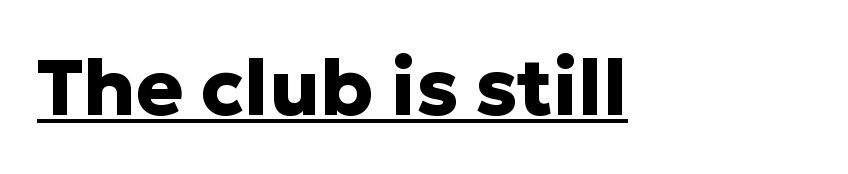
Q: Is the text bold? A: Yes.
Q: Is the text italic (slanted)? A: No, it is upright.
Q: Is the typeface a serif or a sans-serif typeface? A: Sans-serif.
Q: Is the text underlined? A: Yes.
Q: Is the spacing between letters normal or unusually wide? A: Normal.
Q: Width (condensed, normal, or wide)? A: Normal.
Q: Stroke contrast? A: Low.
Q: x-height? A: Medium.
Q: Monospaced? A: No.
